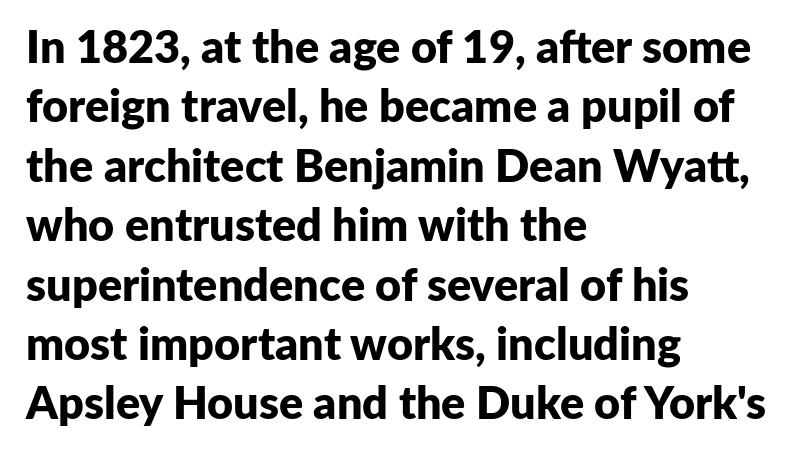
The image shows 45 px bold sans-serif type, upright; set left-aligned, normal line spacing (1.32x), normal letter spacing, not underlined; low stroke contrast and a medium x-height.
